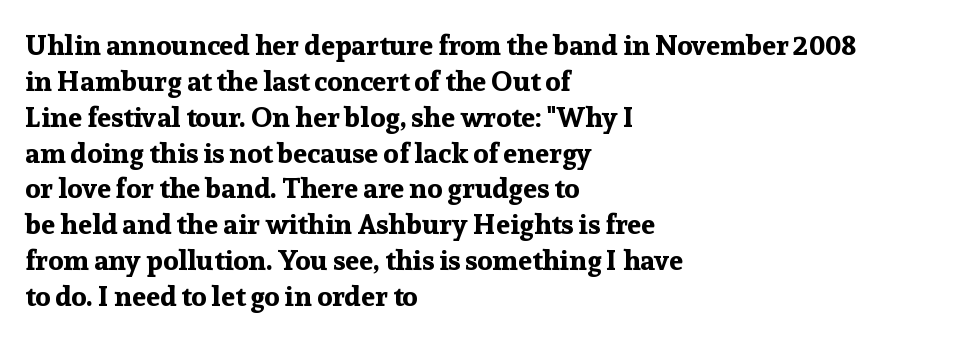
The image shows 28 px bold serif type, upright; set left-aligned, normal line spacing (1.28x), normal letter spacing, not underlined; low stroke contrast and a medium x-height.
